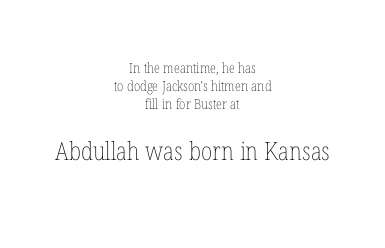
This rendering leaves character spacing at its baseline value. The typeface has the unassuming heft of standard copy or less. Italic: no, the glyphs are upright roman. Size contrast runs from small at the top to large at the bottom. The line-height multiplier appears to be the usual default. Compared with a flush-left layout, this one balances lines on the center instead.
